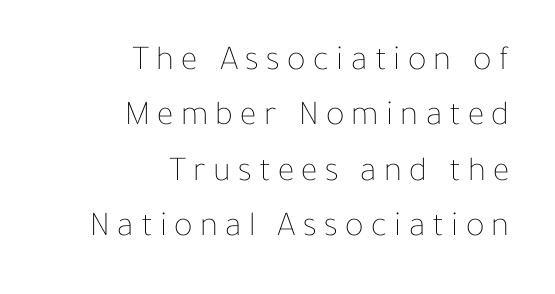
{"italic": "no", "bold": "no", "weight": "thin", "width": "normal", "stroke_contrast": "low", "x_height": "medium", "monospaced": "no", "underline": "no", "align": "right", "line_spacing": "normal", "line_spacing_ratio": 1.58, "letter_spacing": "wide", "letter_spacing_em": 0.21, "glyph_px": 35}
